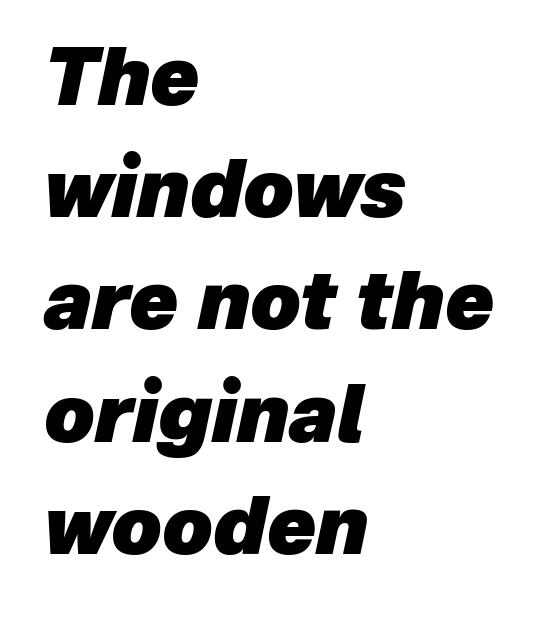
The typesetter chose a ragged-right arrangement here. Successive baselines arrive at the customary interval. Spacing verdict: proportional, widths tailored to each character. Designer's note — italics engaged. No word sits above an underline. Each word holds together tightly as a unit, with standard inter-letter gaps.
